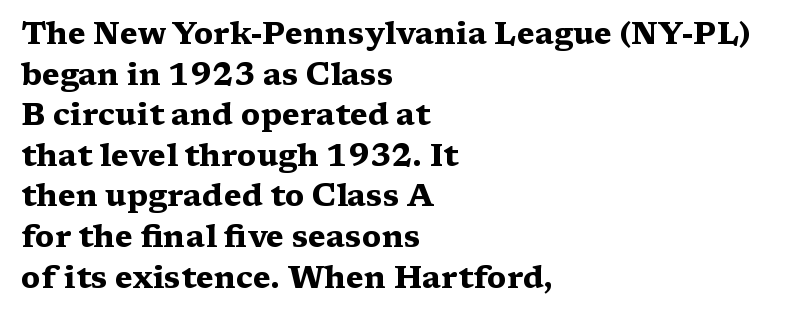
{"serif": "yes", "italic": "no", "bold": "yes", "weight": "heavy", "width": "wide", "stroke_contrast": "medium", "x_height": "medium", "monospaced": "no", "underline": "no", "align": "left", "line_spacing": "normal", "line_spacing_ratio": 1.31, "letter_spacing": "normal", "letter_spacing_em": 0.0, "glyph_px": 31}
